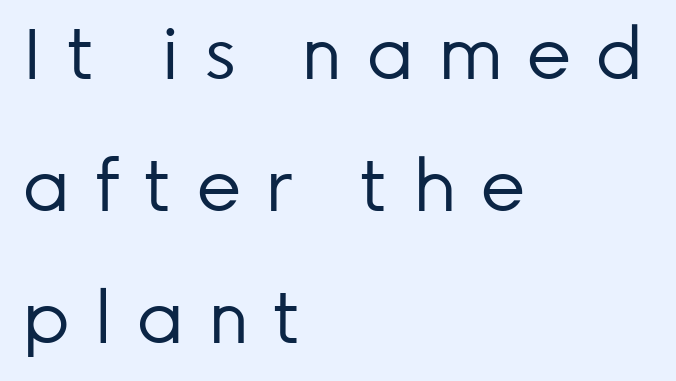
This rendering widens character spacing well past its baseline value. Posture: straight, roman, zero tilt. Rule under the text: the space is simply empty. No extra ink here — the face is not bold. Are there feet on the stems? There aren't — it's a sans. Do the characters align in a grid? No, the font is proportional.
